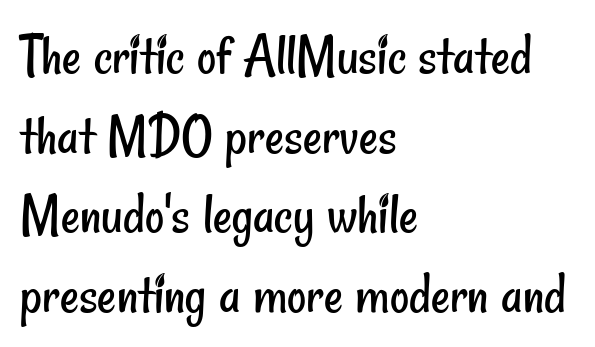
The image shows 59 px regular-weight, condensed sans-serif type; set left-aligned, normal line spacing (1.35x), normal letter spacing, not underlined; low stroke contrast and a small x-height.
